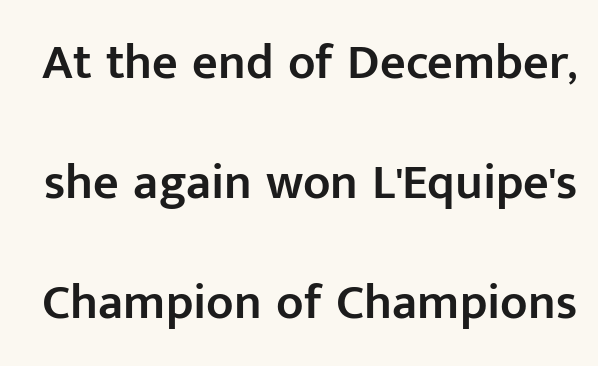
The rendering uses a large line-height, opening up the rows. The gap between lines stays unmarked. Vertical strokes here are truly vertical. These lines are rendered in a variable-pitch font.
